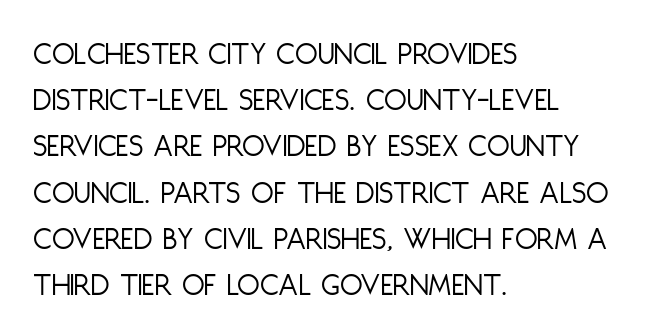
The image shows 33 px light, condensed sans-serif type, upright; set left-aligned, normal line spacing (1.4x), normal letter spacing, not underlined; low stroke contrast and a large x-height.
